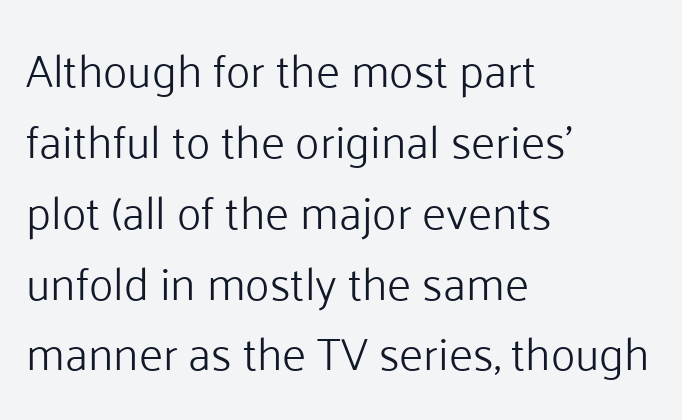
{"serif": "no", "italic": "no", "bold": "no", "weight": "light", "width": "normal", "stroke_contrast": "low", "x_height": "medium", "monospaced": "no", "underline": "no", "align": "left", "line_spacing": "normal", "line_spacing_ratio": 1.54, "letter_spacing": "normal", "letter_spacing_em": 0.0, "glyph_px": 46}
